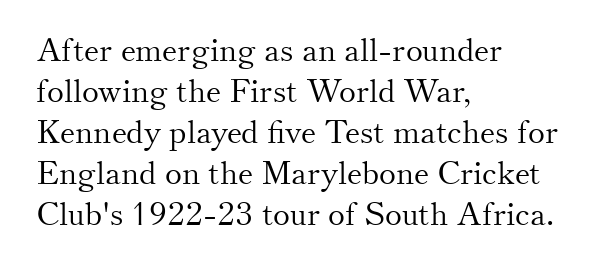
Nobody touched the tracking dial on this one. The type sits square on the baseline with zero lean. The rendering uses a moderate line-height, typical for paragraphs. Spacing verdict: proportional, widths tailored to each character. Only glyphs here, with clear space below each row. The cut favours lightness, reaching ordinary text weight at its darkest.
